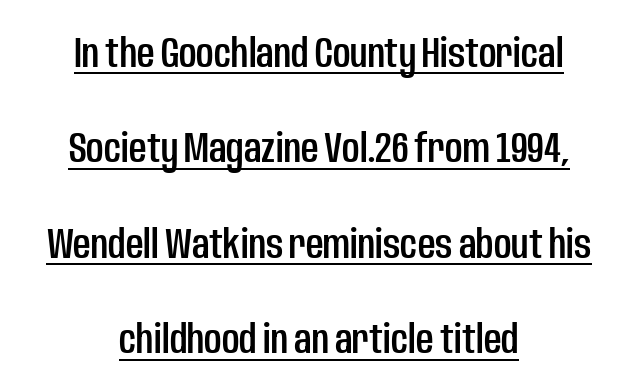
Q: Is the text italic (slanted)? A: No, it is upright.
Q: Is the typeface a serif or a sans-serif typeface? A: Sans-serif.
Q: Is the text underlined? A: Yes.
Q: How is the paragraph aligned? A: Centered.
Q: Is the spacing between letters normal or unusually wide? A: Normal.
Q: Is the spacing between lines tight, normal or loose? A: Loose.
Q: Width (condensed, normal, or wide)? A: Condensed.
Q: Stroke contrast? A: Low.
Q: x-height? A: Large.
Q: Monospaced? A: No.
